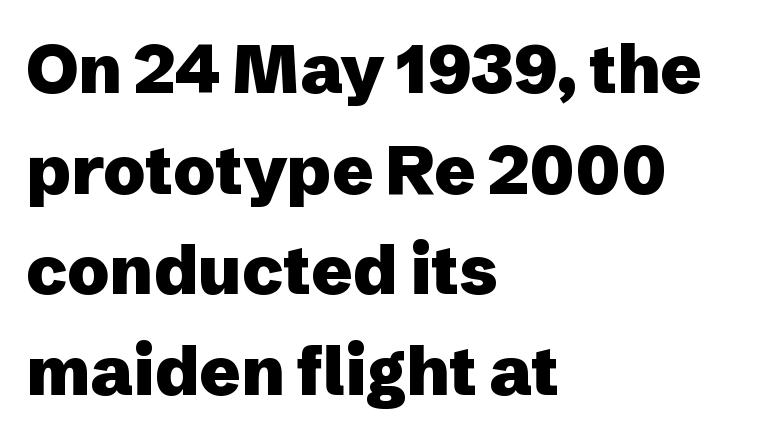
The image shows 68 px heavy sans-serif type, upright; set left-aligned, normal line spacing (1.48x), normal letter spacing, not underlined; low stroke contrast and a medium x-height.
